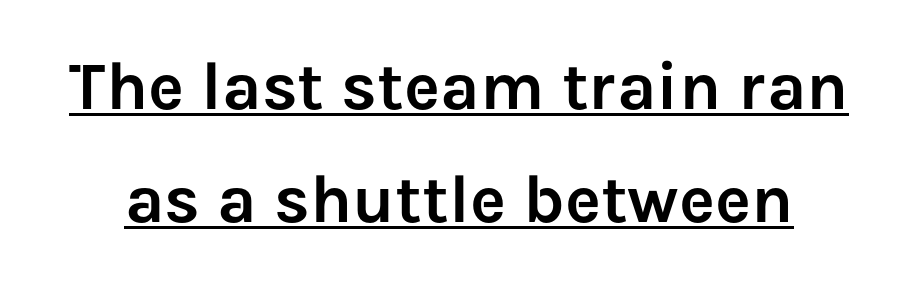
Q: Is the text italic (slanted)? A: No, it is upright.
Q: Is the typeface a serif or a sans-serif typeface? A: Sans-serif.
Q: Is the text underlined? A: Yes.
Q: Is the spacing between letters normal or unusually wide? A: Normal.
Q: Is the spacing between lines tight, normal or loose? A: Normal.
Q: Width (condensed, normal, or wide)? A: Normal.
Q: Stroke contrast? A: Low.
Q: x-height? A: Medium.
Q: Monospaced? A: No.
